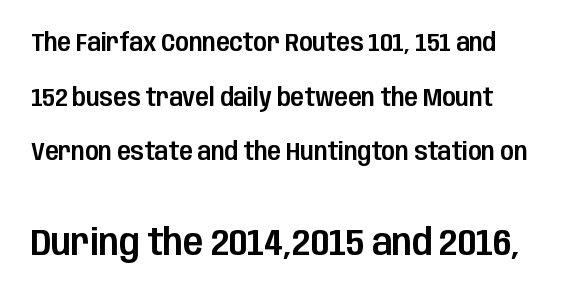
{"serif": "no", "italic": "no", "width": "condensed", "stroke_contrast": "low", "x_height": "large", "monospaced": "no", "underline": "no", "align": "left", "line_spacing": "loose", "line_spacing_ratio": 2.19, "letter_spacing": "normal", "letter_spacing_em": 0.0, "larger_block": "second", "size_ratio": 1.48, "glyph_px": 37}
